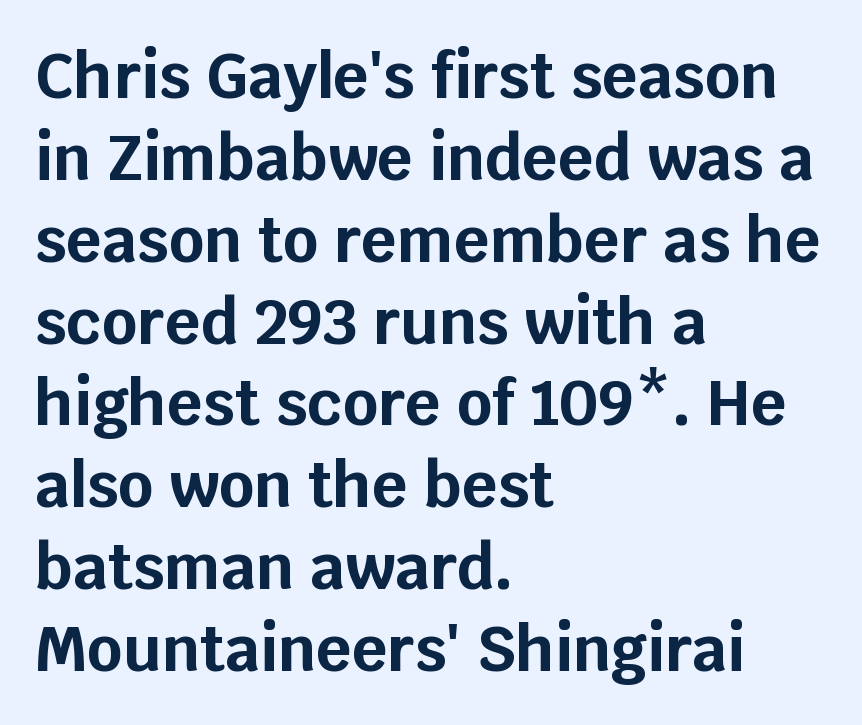
Q: Is the text bold? A: Yes.
Q: Is the text italic (slanted)? A: No, it is upright.
Q: Is the typeface a serif or a sans-serif typeface? A: Sans-serif.
Q: Is the text underlined? A: No.
Q: How is the paragraph aligned? A: Left-aligned.
Q: Is the spacing between letters normal or unusually wide? A: Normal.
Q: Is the spacing between lines tight, normal or loose? A: Normal.
Q: Width (condensed, normal, or wide)? A: Normal.
Q: Stroke contrast? A: Low.
Q: x-height? A: Large.
Q: Monospaced? A: No.
